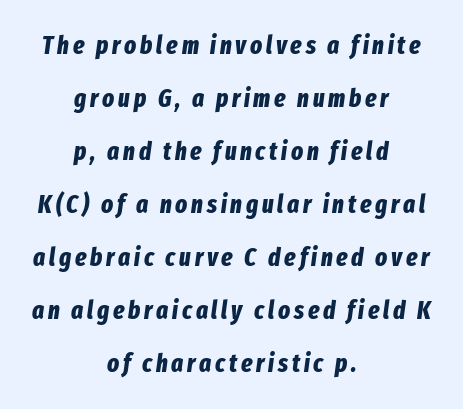
Q: Is the text bold? A: Yes.
Q: Is the text italic (slanted)? A: Yes, it leans right by about 8 degrees.
Q: Is the text underlined? A: No.
Q: How is the paragraph aligned? A: Centered.
Q: Is the spacing between lines tight, normal or loose? A: Loose.
